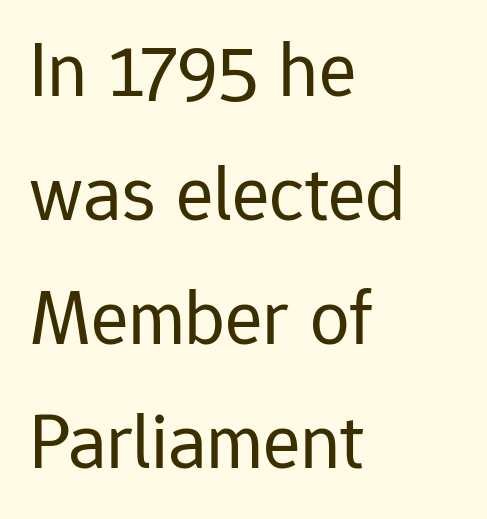
{"serif": "no", "italic": "no", "bold": "no", "weight": "regular", "width": "normal", "stroke_contrast": "low", "x_height": "medium", "monospaced": "no", "underline": "no", "align": "left", "line_spacing": "normal", "line_spacing_ratio": 1.57, "letter_spacing": "normal", "letter_spacing_em": 0.0, "glyph_px": 79}
